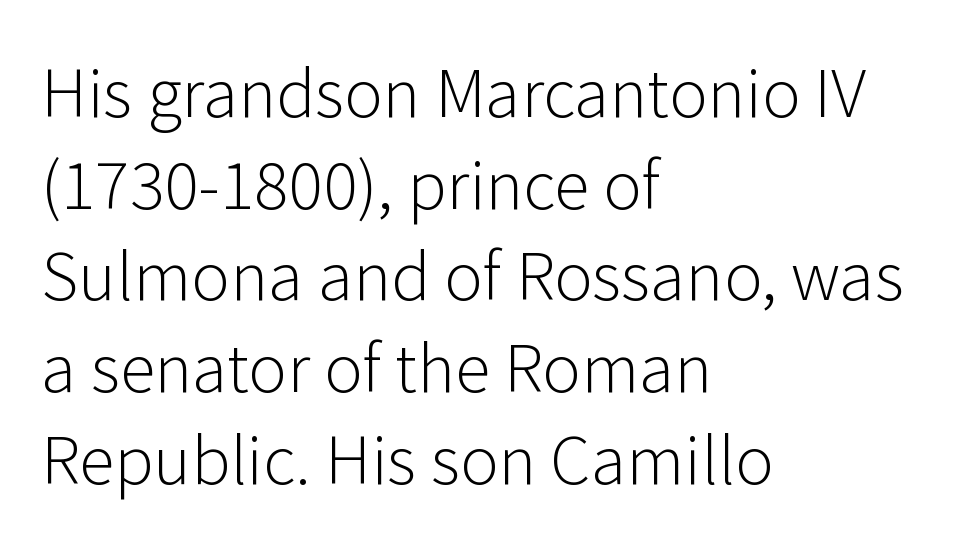
Proportional: the letters do not fall into vertical columns. The typeface has the unassuming heft of standard copy or less. Check under the words: just untouched page. These lines are set flush left with a ragged right edge.
